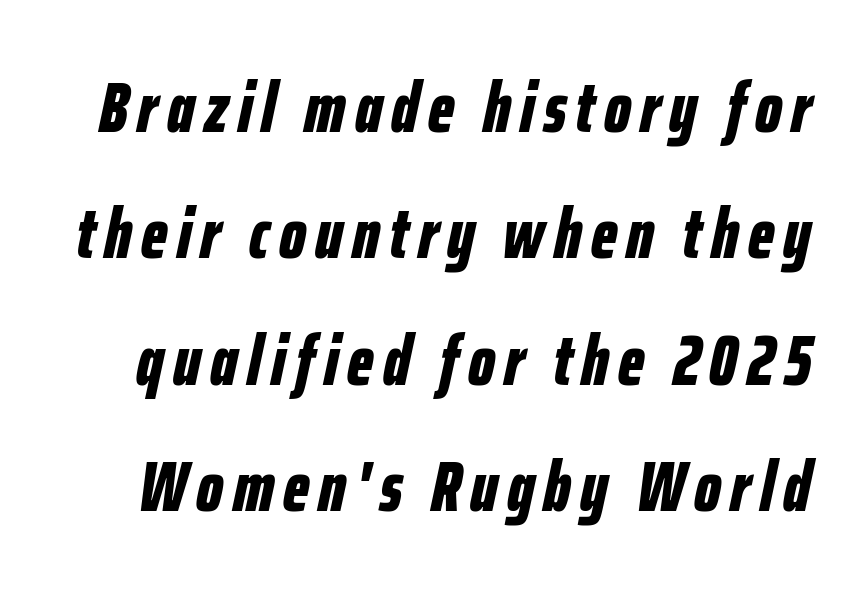
The image shows 71 px bold, condensed type, italic (leaning right); set line spacing 1.78x, not underlined; low stroke contrast and a medium x-height.
